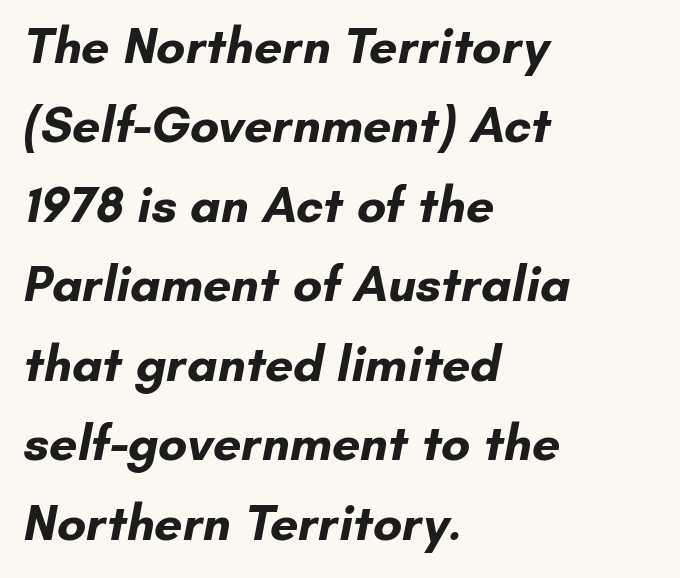
The image shows 50 px bold sans-serif type; set left-aligned, normal line spacing (1.59x), normal letter spacing, not underlined; low stroke contrast and a small x-height.
